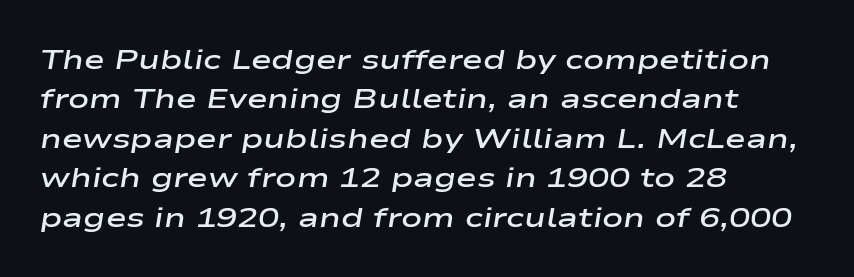
Which margin do the lines hug? The left one — the right edge is uneven. The rendering uses natural spacing where letterforms have individual widths. The rendering applies a slant to the glyphs. Tracking here is standard; glyphs follow each other at the usual distance. The zone under the glyphs is completely vacant. Leading matches the norm, producing a regular column.
